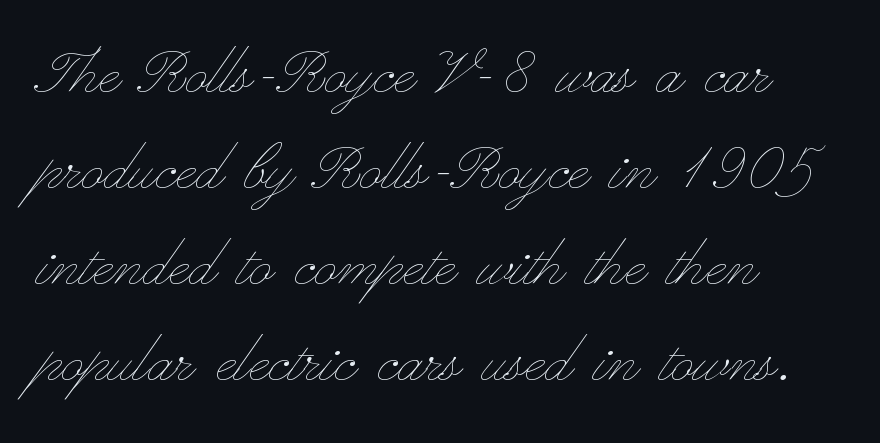
The image shows 75 px thin, wide type; set left-aligned, normal line spacing (1.28x), normal letter spacing, not underlined; low stroke contrast and a small x-height.
